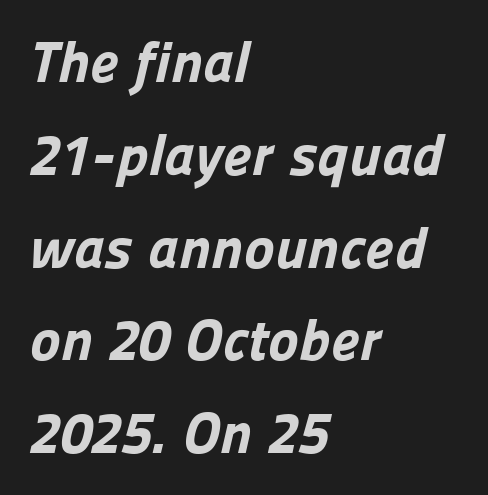
The image shows 58 px bold sans-serif type; set left-aligned, normal line spacing (1.6x), normal letter spacing, not underlined; low stroke contrast and a medium x-height.
